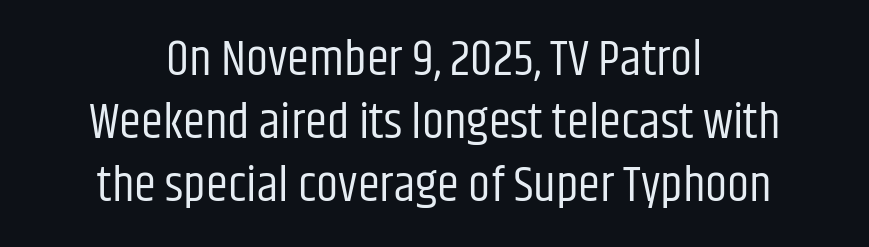
Q: Is the text bold? A: No.
Q: Is the text italic (slanted)? A: No, it is upright.
Q: Is the typeface a serif or a sans-serif typeface? A: Sans-serif.
Q: Is the text underlined? A: No.
Q: How is the paragraph aligned? A: Centered.
Q: Is the spacing between letters normal or unusually wide? A: Normal.
Q: Is the spacing between lines tight, normal or loose? A: Normal.
Q: Width (condensed, normal, or wide)? A: Condensed.
Q: Stroke contrast? A: Low.
Q: x-height? A: Large.
Q: Monospaced? A: No.
